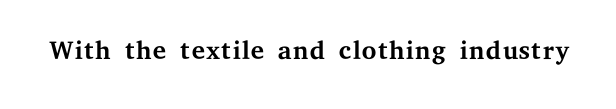
{"serif": "yes", "italic": "no", "bold": "no", "weight": "regular", "width": "wide", "stroke_contrast": "medium", "x_height": "medium", "monospaced": "no", "underline": "no", "letter_spacing": "normal", "letter_spacing_em": 0.0, "glyph_px": 38}
